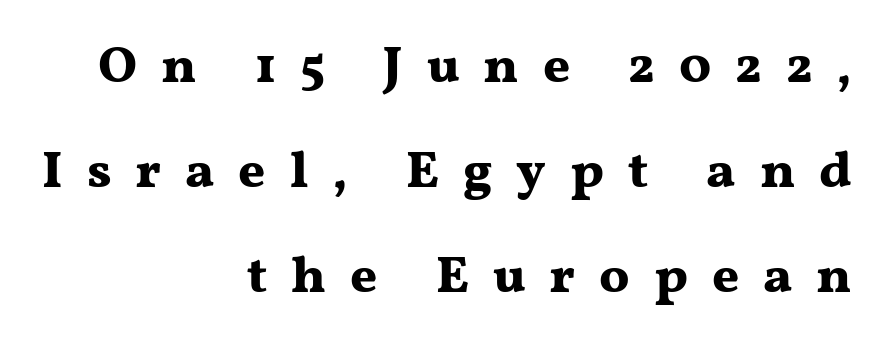
{"serif": "yes", "italic": "no", "bold": "yes", "weight": "bold", "width": "wide", "stroke_contrast": "medium", "x_height": "medium", "monospaced": "no", "underline": "no", "align": "right", "line_spacing": "loose", "line_spacing_ratio": 2.02, "letter_spacing": "wide", "letter_spacing_em": 0.46, "glyph_px": 52}
